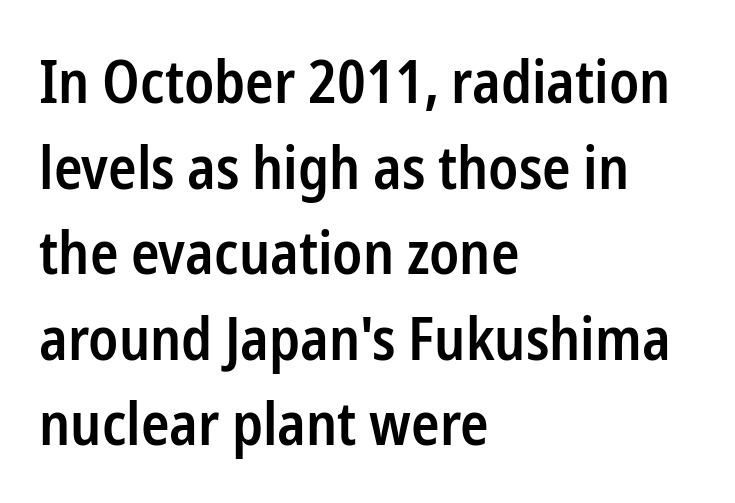
Q: Is the text bold? A: Semi-bold.
Q: Is the text italic (slanted)? A: No, it is upright.
Q: Is the typeface a serif or a sans-serif typeface? A: Sans-serif.
Q: Is the text underlined? A: No.
Q: How is the paragraph aligned? A: Left-aligned.
Q: Is the spacing between letters normal or unusually wide? A: Normal.
Q: Is the spacing between lines tight, normal or loose? A: Normal.
Q: Width (condensed, normal, or wide)? A: Condensed.
Q: Stroke contrast? A: Low.
Q: x-height? A: Medium.
Q: Monospaced? A: No.
